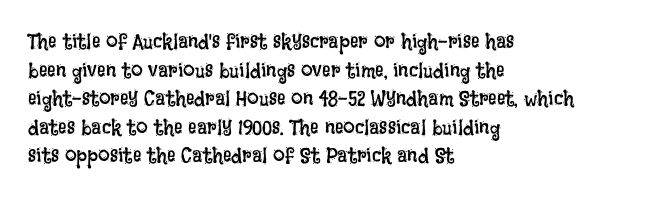
The image shows 21 px text type, upright; set left-aligned, normal line spacing (1.36x), normal letter spacing, not underlined.
